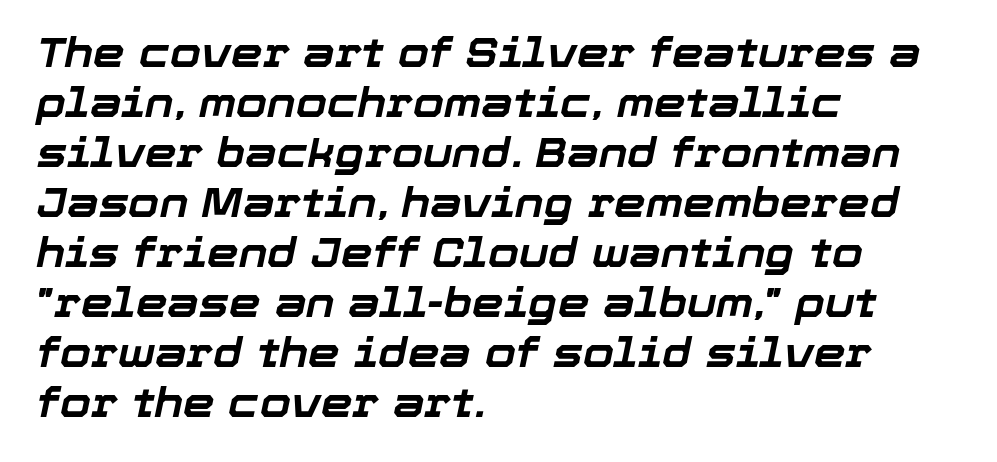
Q: Is the text bold? A: Yes.
Q: Is the text italic (slanted)? A: Yes, it leans right by about 12 degrees.
Q: Is the text underlined? A: No.
Q: How is the paragraph aligned? A: Left-aligned.
Q: Is the spacing between letters normal or unusually wide? A: Normal.
Q: Is the spacing between lines tight, normal or loose? A: Normal.
Q: Width (condensed, normal, or wide)? A: Normal.
Q: Stroke contrast? A: Low.
Q: x-height? A: Medium.
Q: Monospaced? A: No.
